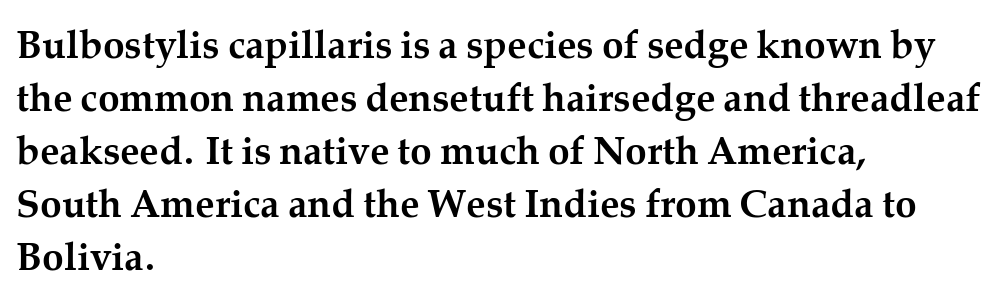
{"serif": "yes", "italic": "no", "bold": "yes", "weight": "semibold", "width": "normal", "stroke_contrast": "medium", "x_height": "medium", "monospaced": "no", "underline": "no", "align": "left", "line_spacing": "normal", "line_spacing_ratio": 1.36, "letter_spacing": "normal", "letter_spacing_em": 0.0, "glyph_px": 39}
